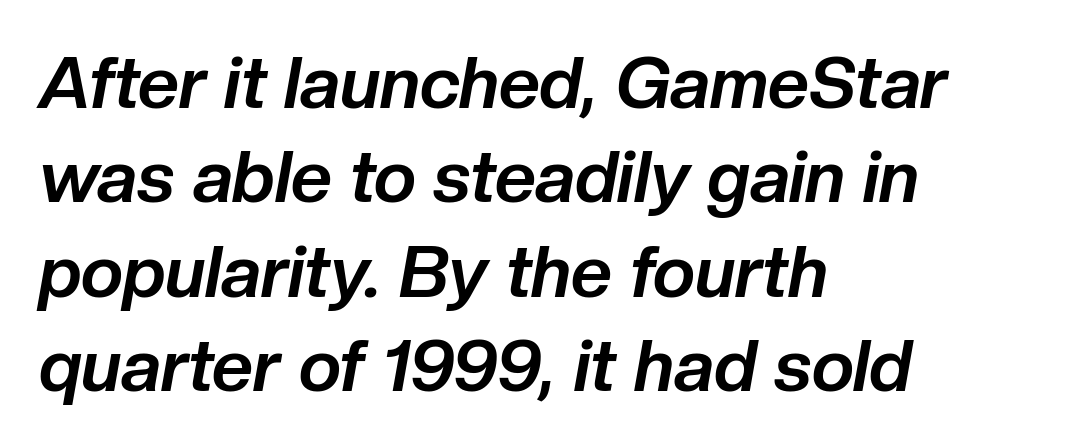
The lettering tilts uniformly, giving the passage an italic look. The passage shown has conventional tracking throughout. In terms of leading, this rendering sits right in the middle. Teacher's note: observe the even left margin — that is flush-left alignment. The specimen omits any rule beneath the text block's lines.
